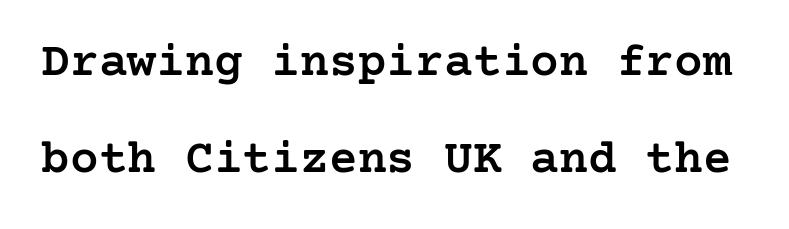
These lines carry some extra weight — a demibold, not a full bold. The text was rendered using a seriffed face with decorative stroke endings. You could call the tracking neutral — neither tight nor loose. The type sits square on the baseline with zero lean.
